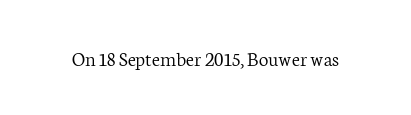
Q: Is the text bold? A: No.
Q: Is the text italic (slanted)? A: No, it is upright.
Q: Is the text underlined? A: No.
Q: Is the spacing between letters normal or unusually wide? A: Normal.
